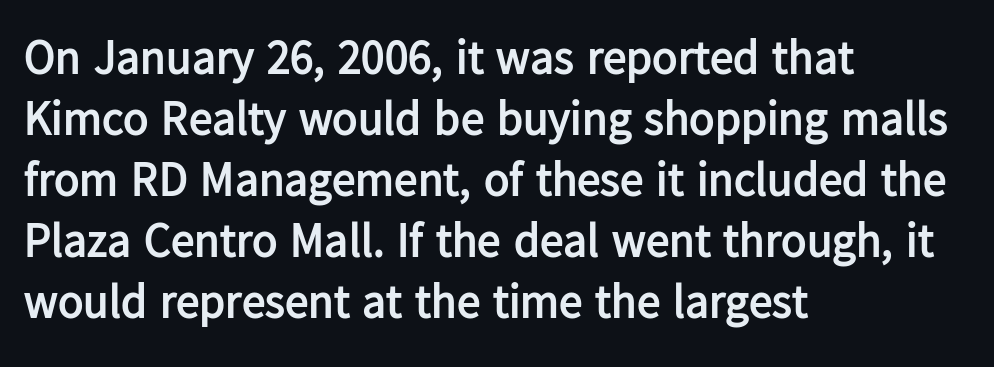
Q: Is the text bold? A: Yes.
Q: Is the text italic (slanted)? A: No, it is upright.
Q: Is the typeface a serif or a sans-serif typeface? A: Sans-serif.
Q: Is the text underlined? A: No.
Q: How is the paragraph aligned? A: Left-aligned.
Q: Is the spacing between letters normal or unusually wide? A: Normal.
Q: Is the spacing between lines tight, normal or loose? A: Normal.
Q: Width (condensed, normal, or wide)? A: Normal.
Q: Stroke contrast? A: Low.
Q: x-height? A: Medium.
Q: Monospaced? A: No.
